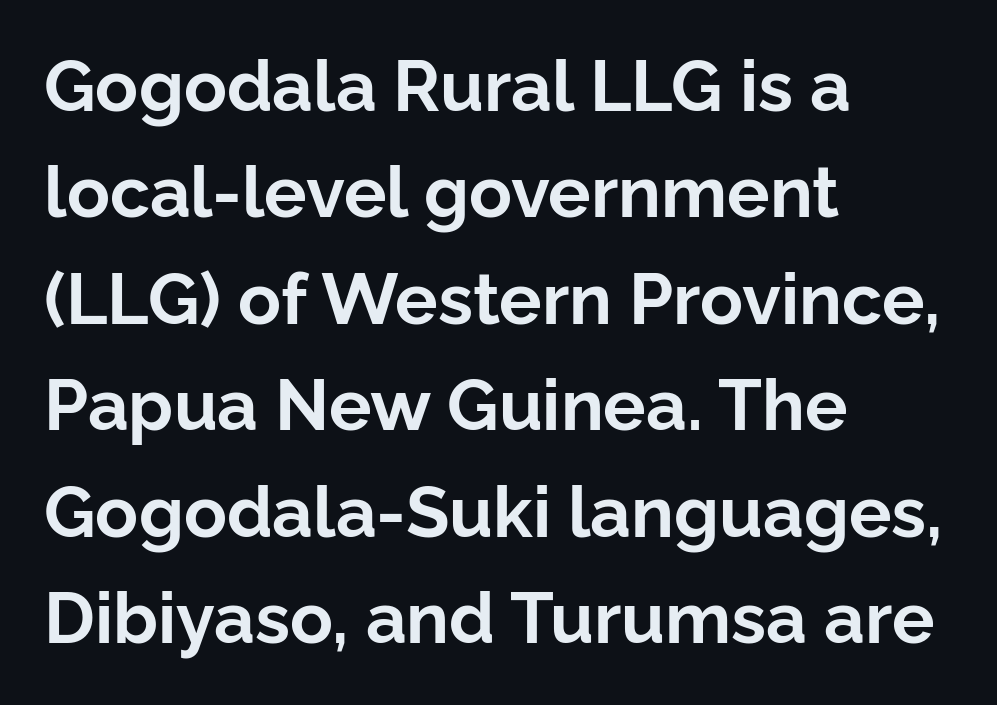
The image shows 71 px bold sans-serif type, upright; set left-aligned, normal line spacing (1.5x), normal letter spacing, not underlined; low stroke contrast and a medium x-height.
